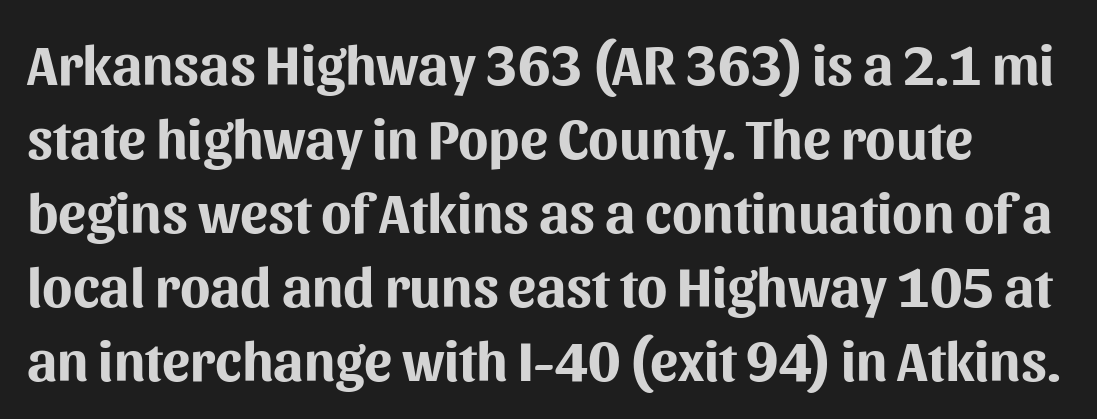
{"serif": "no", "italic": "no", "bold": "yes", "weight": "bold", "width": "normal", "stroke_contrast": "medium", "x_height": "medium", "monospaced": "no", "underline": "no", "line_spacing": "normal", "line_spacing_ratio": 1.32, "letter_spacing": "normal", "letter_spacing_em": 0.0, "glyph_px": 56}
